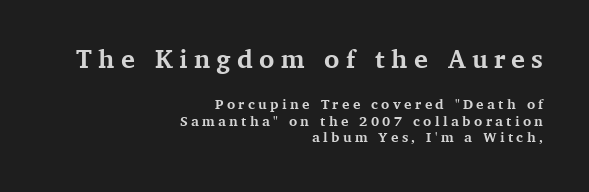
Q: Is the text bold? A: Yes.
Q: Is the text italic (slanted)? A: No, it is upright.
Q: Is the text underlined? A: No.
Q: How is the paragraph aligned? A: Right-aligned.
Q: Is the spacing between letters normal or unusually wide? A: Unusually wide.
Q: Which block of text is set in a larger size, the first (top) or the second (bottom)? A: The first (top) one.
